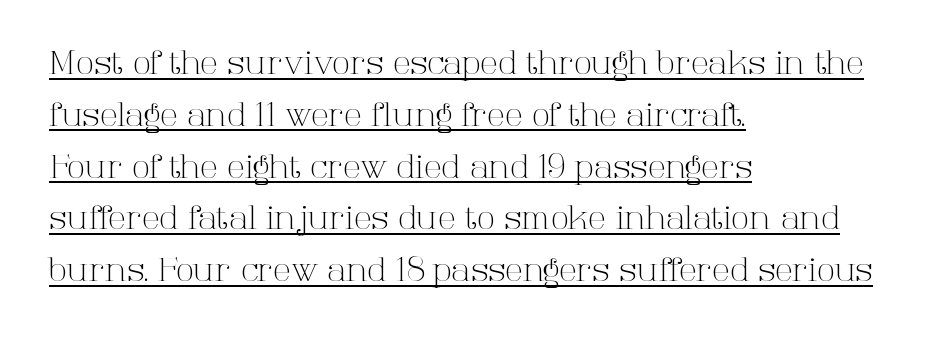
Varying glyph widths throughout — classic text-font behaviour. Yep, those are serifs on the letters. Weight: regular or lighter. Here the glyphs are tracked normally, forming tight word shapes. The lines in this sample share a left origin and differ only in where they stop. The lettering holds an erect, upright posture throughout.
